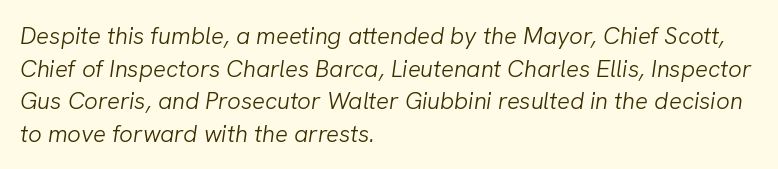
Unbolded letterforms with no extra heft. Emphasis-style slanted type is in use. Descenders are the only things crossing below the line. Is there much room between lines? A standard amount, neither cramped nor airy.
